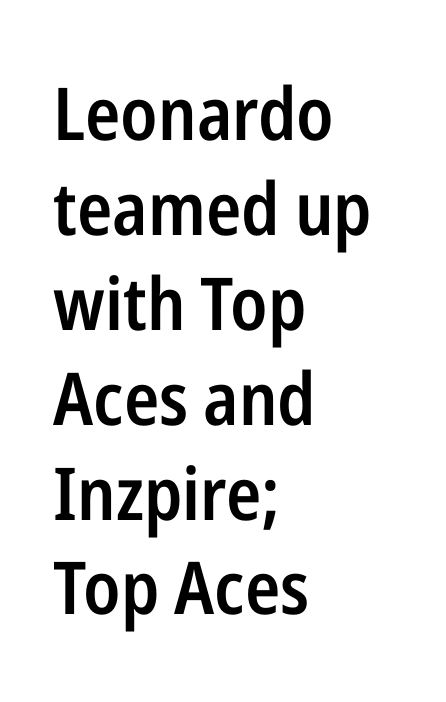
The image shows 73 px semibold, condensed sans-serif type, upright; set left-aligned, normal line spacing (1.3x), normal letter spacing, not underlined; low stroke contrast and a medium x-height.
